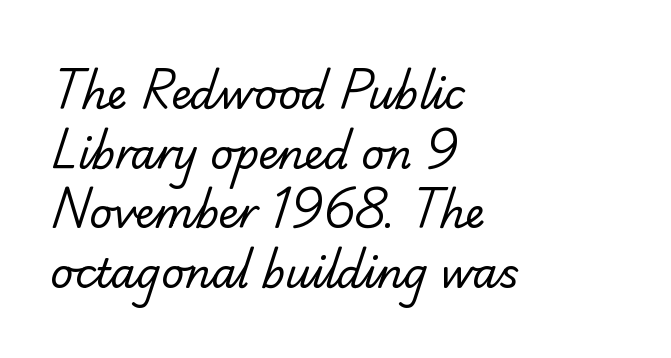
The image shows 40 px regular-weight serif type; set left-aligned, normal line spacing (1.49x), normal letter spacing, not underlined; low stroke contrast and a small x-height.
